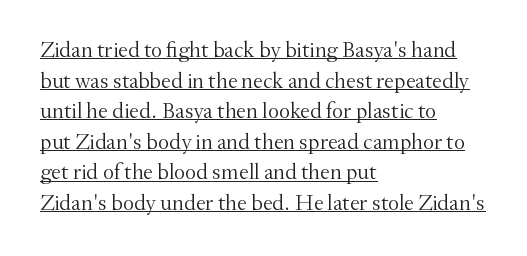
Q: Is the text bold? A: No.
Q: Is the text italic (slanted)? A: No, it is upright.
Q: Is the text underlined? A: Yes.
Q: How is the paragraph aligned? A: Left-aligned.
Q: Is the spacing between letters normal or unusually wide? A: Normal.
Q: Is the spacing between lines tight, normal or loose? A: Normal.
